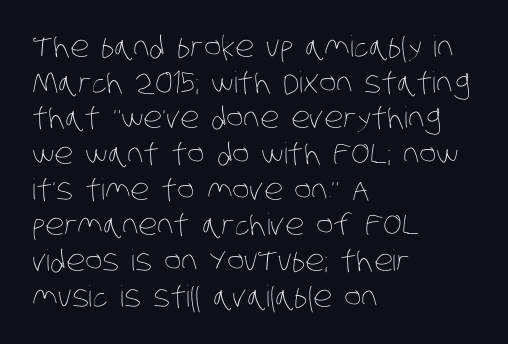
The image shows 29 px thin, condensed type; set left-aligned, line spacing 1.23x, normal letter spacing, not underlined; low stroke contrast and a large x-height.
